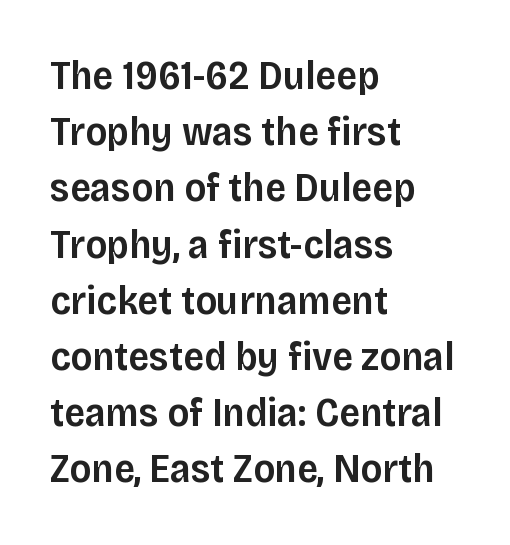
{"serif": "no", "italic": "no", "bold": "semi", "weight": "semibold", "width": "normal", "stroke_contrast": "low", "x_height": "large", "monospaced": "no", "underline": "no", "align": "left", "line_spacing": "normal", "line_spacing_ratio": 1.37, "letter_spacing": "normal", "letter_spacing_em": 0.0, "glyph_px": 41}
